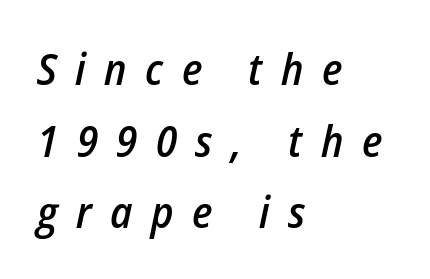
The image shows 44 px semibold, condensed type, italic (leaning right); set left-aligned, normal line spacing (1.63x), unusually wide letter spacing (+0.42 em), not underlined; low stroke contrast and a medium x-height.
